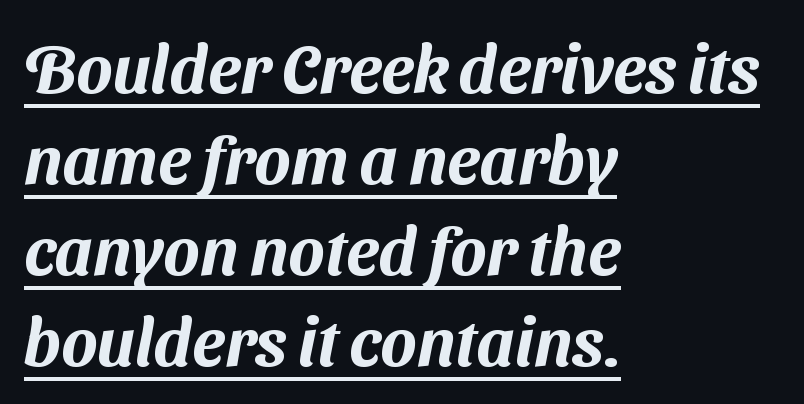
The image shows 67 px sans-serif type; set left-aligned, normal line spacing (1.36x), normal letter spacing, underlined; medium stroke contrast and a medium x-height.
